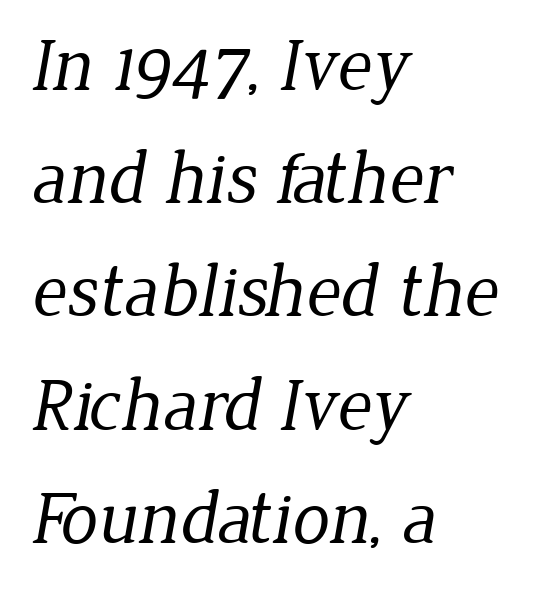
Tracking here is standard; glyphs follow each other at the usual distance. Notice how the passage keeps a crisp vertical edge on the left only. In terms of letterform style, serifs are clearly present. Letters have the restrained weight of plain body copy at most.
